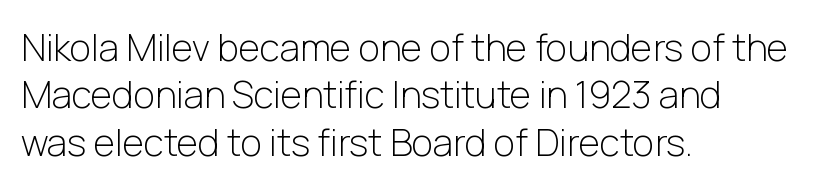
Q: Is the text bold? A: No.
Q: Is the text italic (slanted)? A: No, it is upright.
Q: Is the typeface a serif or a sans-serif typeface? A: Sans-serif.
Q: Is the text underlined? A: No.
Q: How is the paragraph aligned? A: Left-aligned.
Q: Is the spacing between letters normal or unusually wide? A: Normal.
Q: Is the spacing between lines tight, normal or loose? A: Normal.
Q: Width (condensed, normal, or wide)? A: Normal.
Q: Stroke contrast? A: Low.
Q: x-height? A: Medium.
Q: Monospaced? A: No.
